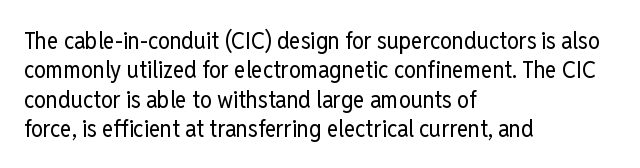
The image shows 24 px text type, upright; set left-aligned, line spacing 1.22x, normal letter spacing, not underlined.
